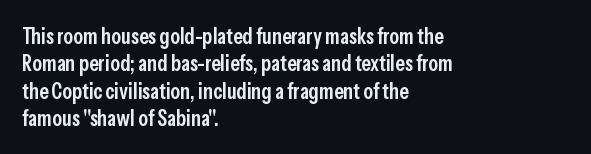
The image shows 22 px text type, upright; set left-aligned, line spacing 1.24x, normal letter spacing, not underlined.
